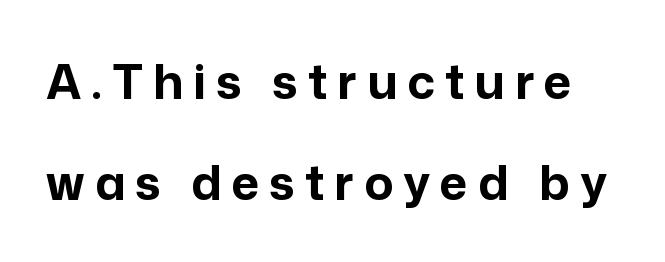
Each letter keeps its own natural width here, so spacing adapts to shape. Posture: straight, roman, zero tilt. Baseline-to-baseline distance is far greater than the letter height. In terms of letterform style, serifs are entirely absent.
